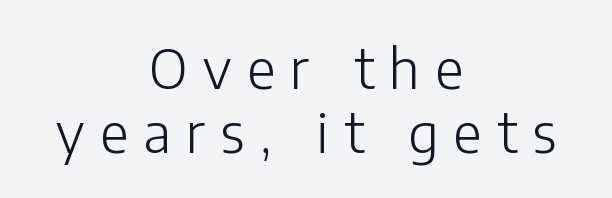
The letterforms stand isolated, each surrounded by extra space. Does the copy run flush right? No — it is centered line by line. Characters remain perfectly vertical along every line. The rendering shows plain stroke endings on the letterforms — a sans-serif design.
